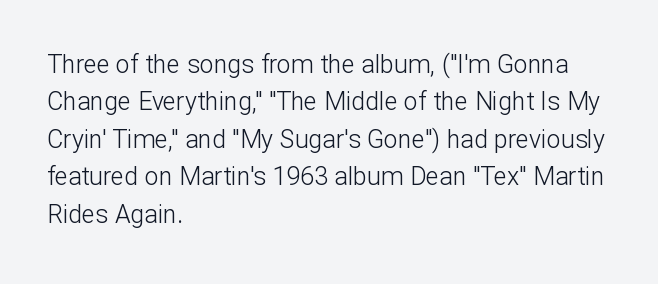
Q: Is the text bold? A: No.
Q: Is the text italic (slanted)? A: No, it is upright.
Q: Is the text underlined? A: No.
Q: How is the paragraph aligned? A: Left-aligned.
Q: Is the spacing between letters normal or unusually wide? A: Normal.
Q: Is the spacing between lines tight, normal or loose? A: Normal.
